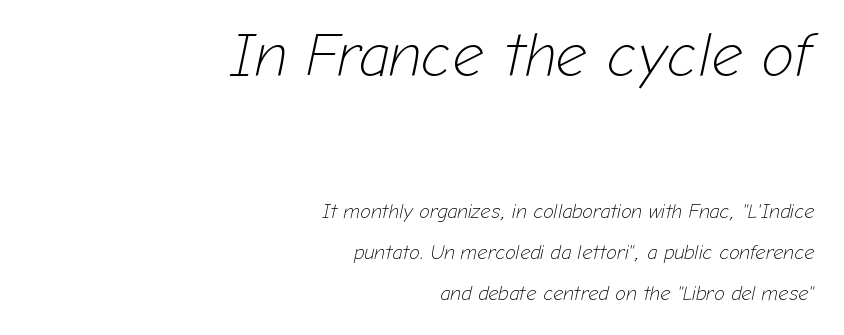
{"italic": "yes", "lean": "right", "slant_degrees": 12, "bold": "no", "weight": "light", "width": "normal", "stroke_contrast": "low", "x_height": "medium", "monospaced": "no", "underline": "no", "align": "right", "line_spacing": "loose", "line_spacing_ratio": 2.04, "letter_spacing": "normal", "letter_spacing_em": 0.0, "larger_block": "first", "size_ratio": 3.05, "glyph_px": 61}
